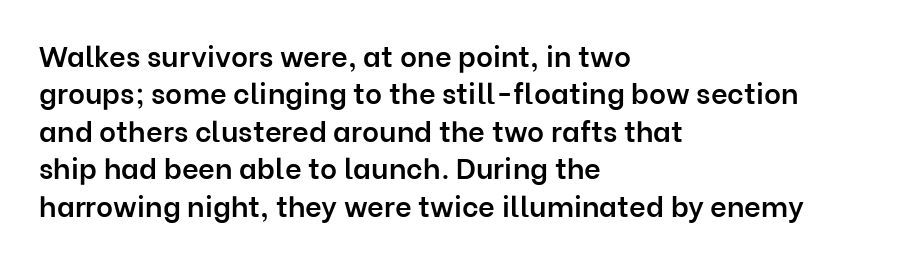
The image shows 29 px semibold sans-serif type, upright; set left-aligned, normal line spacing (1.29x), normal letter spacing, not underlined; low stroke contrast and a medium x-height.
